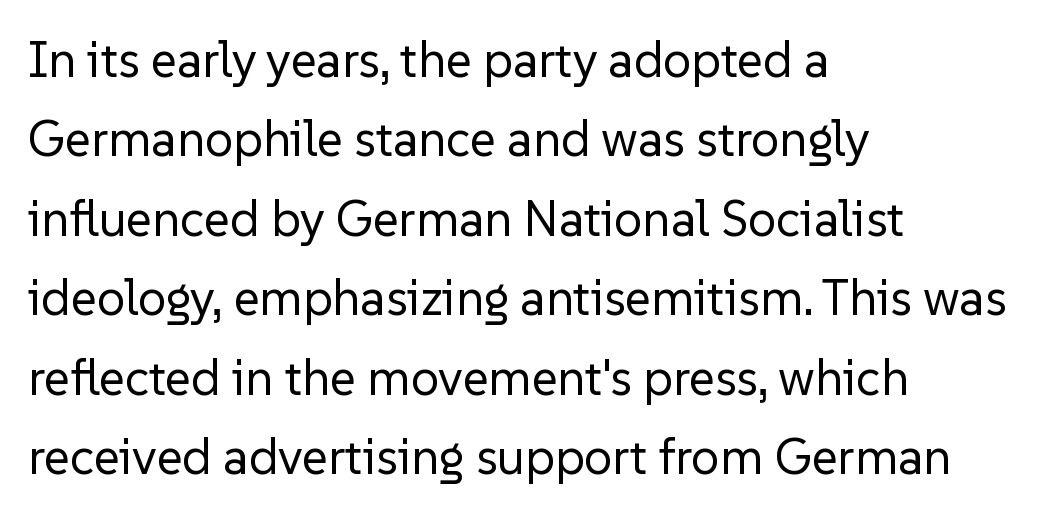
Q: Is the text bold? A: No.
Q: Is the text italic (slanted)? A: No, it is upright.
Q: Is the typeface a serif or a sans-serif typeface? A: Sans-serif.
Q: Is the text underlined? A: No.
Q: How is the paragraph aligned? A: Left-aligned.
Q: Is the spacing between letters normal or unusually wide? A: Normal.
Q: Is the spacing between lines tight, normal or loose? A: Normal.
Q: Width (condensed, normal, or wide)? A: Normal.
Q: Stroke contrast? A: Low.
Q: x-height? A: Medium.
Q: Monospaced? A: No.
